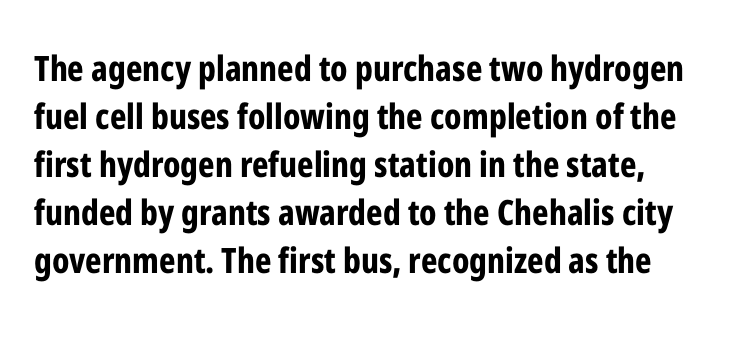
Look at the stroke-to-counter ratio: heavy, a bold. Note the varied advance widths — an 'i' is clearly narrower than an 'm'. Plain, unruled lines of type. How are the letters spaced? Ordinarily, with no added tracking. Notice how descenders clear the ascenders below comfortably — that's standard leading.
